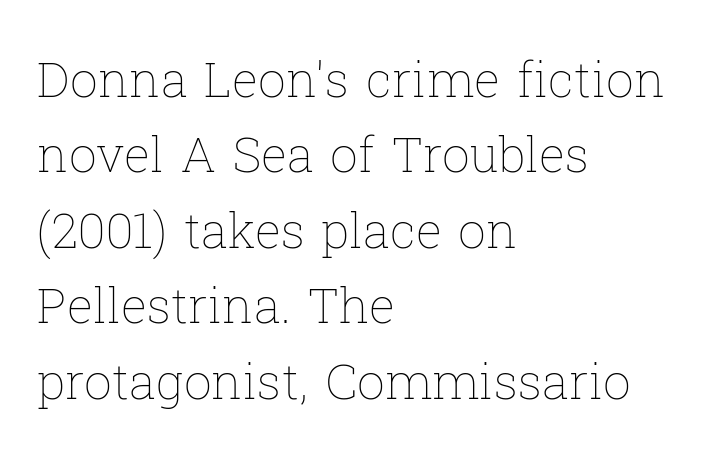
The image shows 49 px thin type, upright; set left-aligned, normal line spacing (1.54x), normal letter spacing, not underlined; low stroke contrast and a medium x-height.
